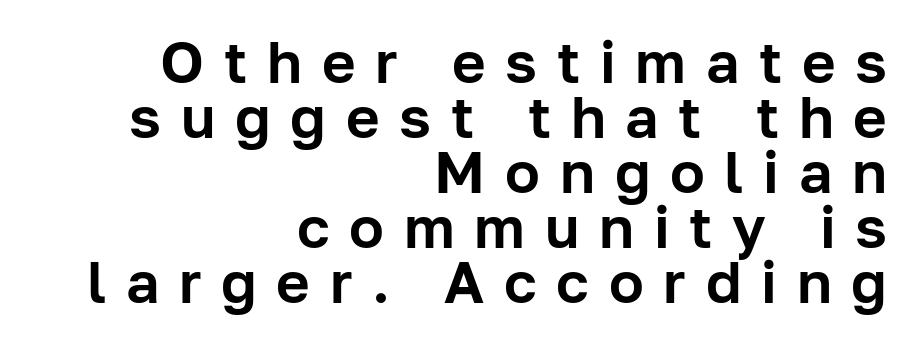
The image shows 58 px sans-serif type, upright; set right-aligned, tight line spacing (0.95x), unusually wide letter spacing (+0.34 em), not underlined; low stroke contrast and a medium x-height.
